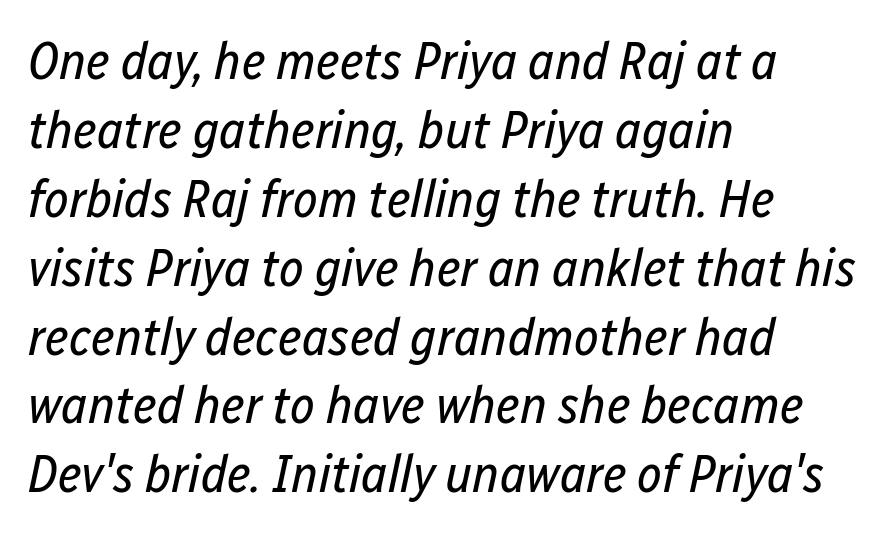
The image shows 53 px regular-weight, condensed type, italic (leaning right); set left-aligned, normal line spacing (1.3x), normal letter spacing, not underlined; low stroke contrast and a medium x-height.
